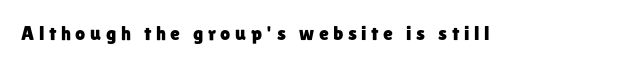
{"italic": "no", "underline": "no", "letter_spacing": "wide", "letter_spacing_em": 0.23, "glyph_px": 20}
